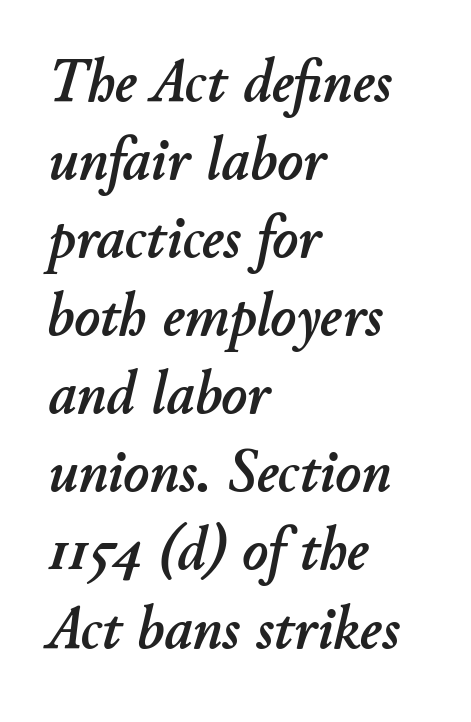
Q: Is the text italic (slanted)? A: Yes, it leans right by about 11 degrees.
Q: Is the text underlined? A: No.
Q: How is the paragraph aligned? A: Left-aligned.
Q: Is the spacing between letters normal or unusually wide? A: Normal.
Q: Is the spacing between lines tight, normal or loose? A: Normal.
Q: Width (condensed, normal, or wide)? A: Normal.
Q: Stroke contrast? A: Low.
Q: x-height? A: Small.
Q: Monospaced? A: No.
